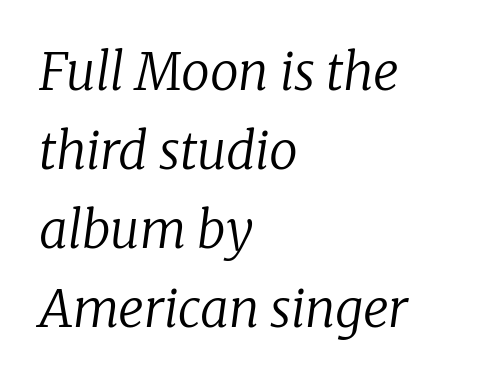
One-word summary of the alignment: left. Rendered with sloped, italic letterforms. Weight: regular or lighter. Serif or sans? Serif — the stroke terminals have little feet. The block of text has a typical density, with ordinary space between rows.
